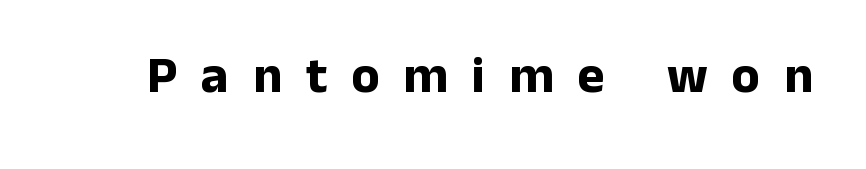
Q: Is the text bold? A: Yes.
Q: Is the text italic (slanted)? A: No, it is upright.
Q: Is the typeface a serif or a sans-serif typeface? A: Sans-serif.
Q: Is the text underlined? A: No.
Q: Is the spacing between letters normal or unusually wide? A: Unusually wide.
Q: Width (condensed, normal, or wide)? A: Normal.
Q: Stroke contrast? A: Low.
Q: x-height? A: Medium.
Q: Monospaced? A: No.
